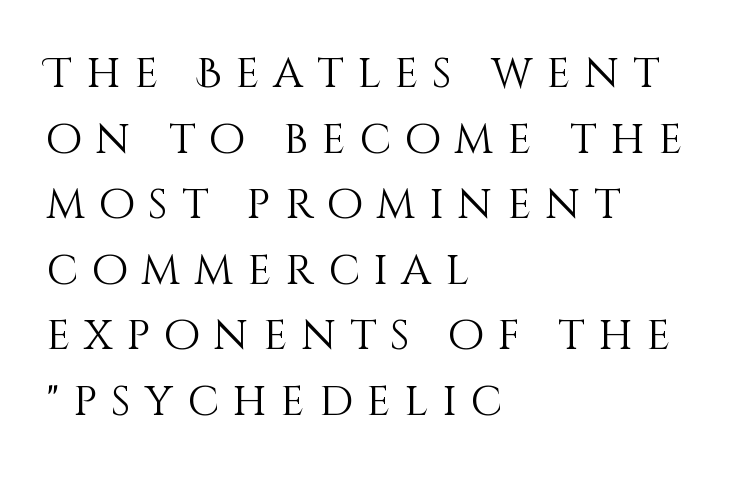
{"italic": "no", "bold": "no", "weight": "light", "width": "normal", "stroke_contrast": "medium", "x_height": "large", "monospaced": "no", "underline": "no", "align": "left", "line_spacing": "normal", "line_spacing_ratio": 1.56, "letter_spacing": "wide", "letter_spacing_em": 0.33, "glyph_px": 42}
